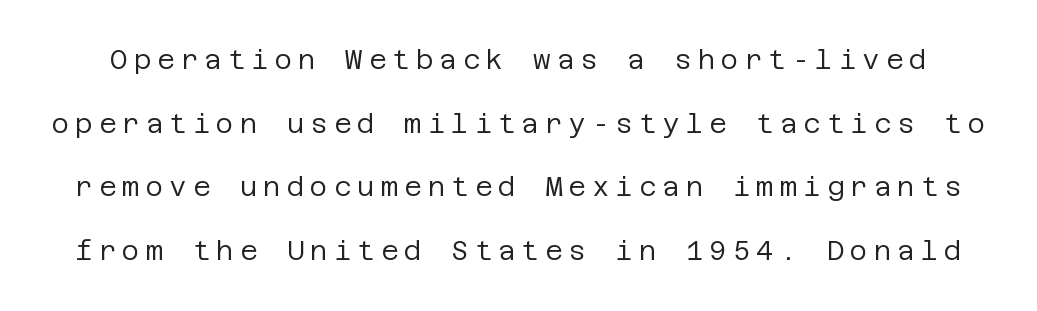
{"italic": "no", "bold": "no", "underline": "no", "line_spacing": "loose", "line_spacing_ratio": 2.36, "letter_spacing": "wide", "letter_spacing_em": 0.22, "glyph_px": 27}
